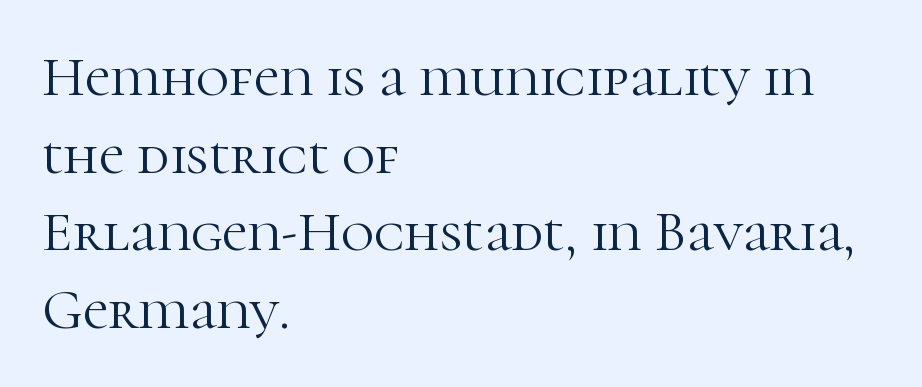
The image shows 57 px light serif type, upright; set left-aligned, normal line spacing (1.36x), normal letter spacing, not underlined; high stroke contrast and a medium x-height.
